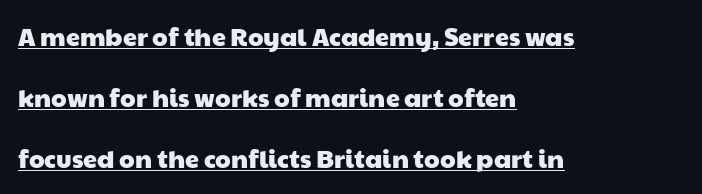
The image shows 25 px text type; set left-aligned, loose line spacing (2.44x), normal letter spacing, underlined.
